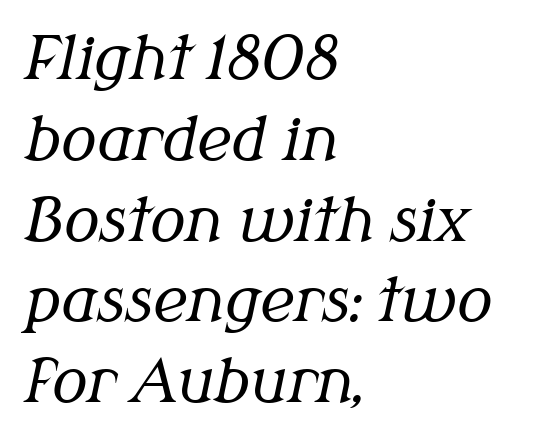
The image shows 59 px regular-weight serif type, italic (leaning right); set left-aligned, normal line spacing (1.37x), normal letter spacing, not underlined; medium stroke contrast and a medium x-height.
